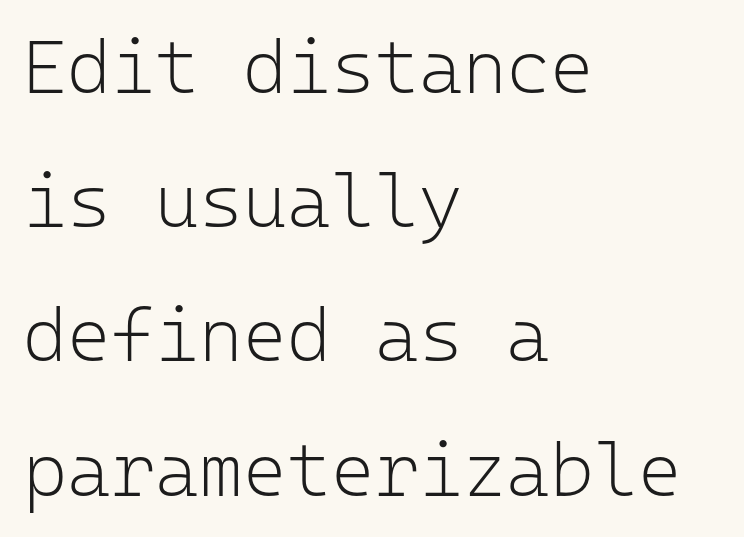
In CSS terms this would be text-align: left. Fixed-width glyphs throughout — classic coding-font behaviour. The letterforms sit at book weight or below. When letters stand straight like this, we call the style roman or upright. Nothing unusual about the tracking: characters are spaced as the font intends.
